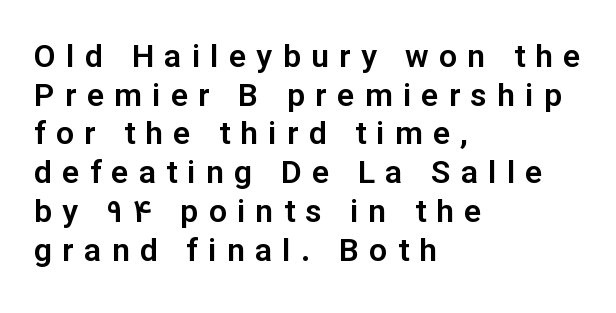
{"serif": "no", "italic": "no", "width": "normal", "stroke_contrast": "low", "x_height": "medium", "monospaced": "no", "underline": "no", "align": "left", "line_spacing_ratio": 1.21, "letter_spacing": "wide", "letter_spacing_em": 0.32, "glyph_px": 32}
